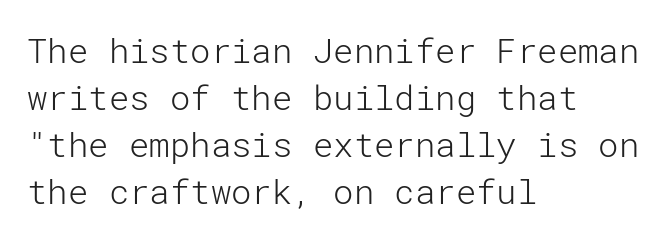
{"serif": "no", "italic": "no", "bold": "no", "weight": "light", "width": "normal", "stroke_contrast": "low", "x_height": "medium", "underline": "no", "align": "left", "line_spacing": "normal", "line_spacing_ratio": 1.38, "letter_spacing": "normal", "letter_spacing_em": 0.0, "glyph_px": 34}
